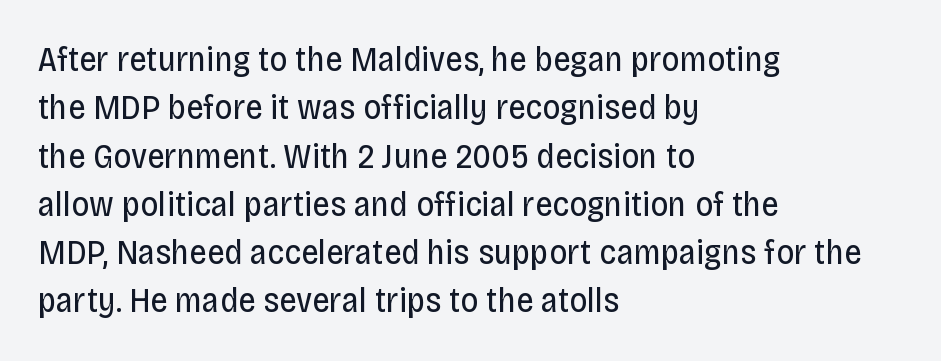
{"serif": "no", "italic": "no", "bold": "no", "weight": "regular", "width": "condensed", "stroke_contrast": "low", "x_height": "large", "monospaced": "no", "underline": "no", "align": "left", "line_spacing": "normal", "line_spacing_ratio": 1.38, "letter_spacing": "normal", "letter_spacing_em": 0.0, "glyph_px": 35}
